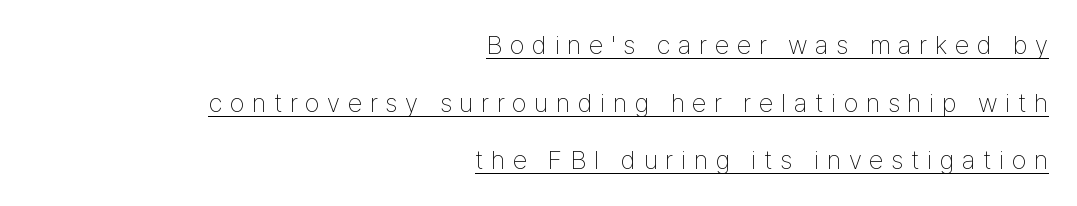
A typesetter would call this leading open, well beyond the default. The axis of the letterforms is exactly vertical. Observe the wide spacing: letters keep a clear distance from each other. Stem width sits at or under what a default text font uses.
